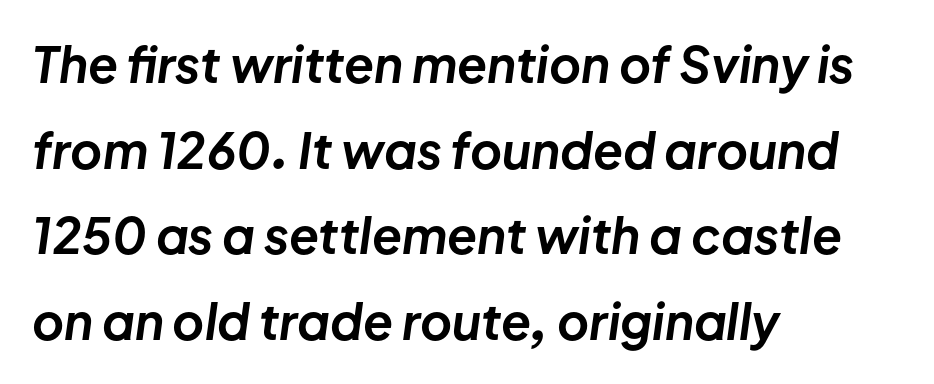
Q: Is the text bold? A: Yes.
Q: Is the text italic (slanted)? A: Yes, it leans right by about 8 degrees.
Q: Is the text underlined? A: No.
Q: How is the paragraph aligned? A: Left-aligned.
Q: Is the spacing between letters normal or unusually wide? A: Normal.
Q: Width (condensed, normal, or wide)? A: Normal.
Q: Stroke contrast? A: Low.
Q: x-height? A: Medium.
Q: Monospaced? A: No.
